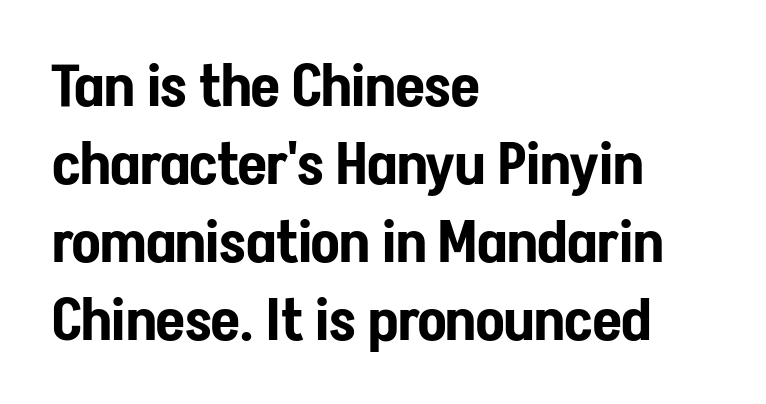
{"serif": "no", "italic": "no", "width": "condensed", "stroke_contrast": "low", "x_height": "medium", "monospaced": "no", "underline": "no", "align": "left", "line_spacing": "normal", "line_spacing_ratio": 1.32, "letter_spacing": "normal", "letter_spacing_em": 0.0, "glyph_px": 59}
